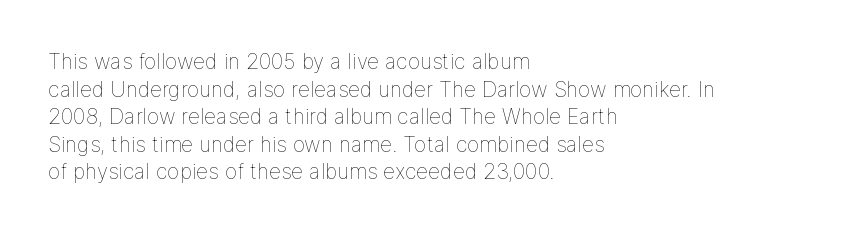
{"italic": "no", "bold": "no", "underline": "no", "align": "left", "line_spacing": "normal", "line_spacing_ratio": 1.31, "letter_spacing": "normal", "letter_spacing_em": 0.0, "glyph_px": 21}
